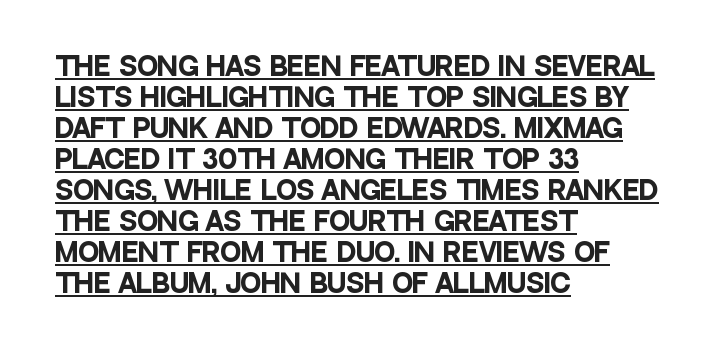
Q: Is the text bold? A: Yes.
Q: Is the text italic (slanted)? A: No, it is upright.
Q: Is the text underlined? A: Yes.
Q: How is the paragraph aligned? A: Left-aligned.
Q: Is the spacing between letters normal or unusually wide? A: Normal.
